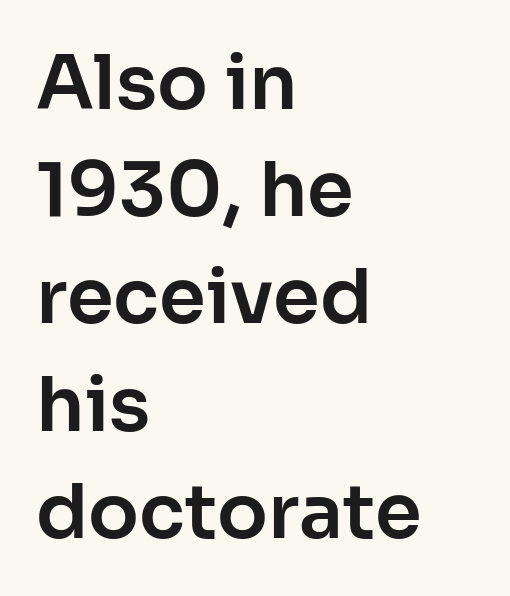
There is no visible air inserted between adjacent glyphs. Unlike a traditional serif, this face leaves its strokes unadorned. The baseline area is clear. The rag falls on the right side of this text block.
